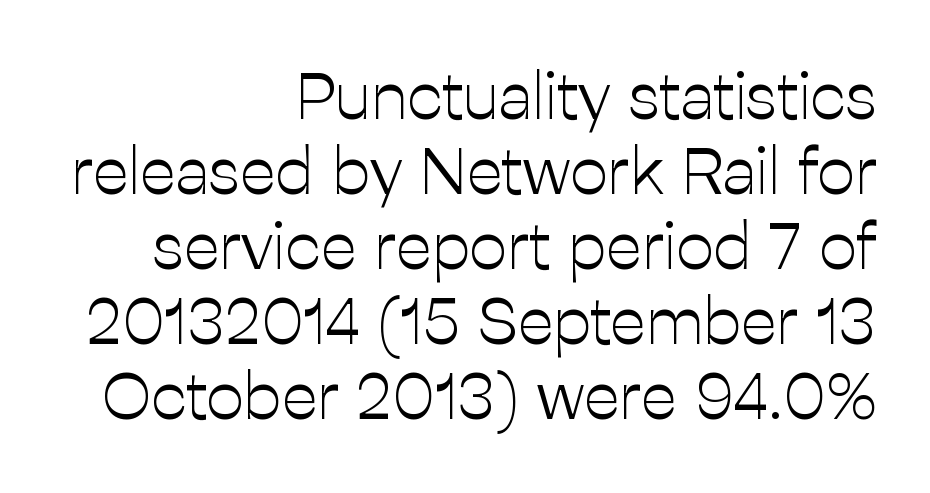
{"serif": "no", "italic": "no", "bold": "no", "weight": "light", "width": "normal", "stroke_contrast": "low", "x_height": "medium", "monospaced": "no", "underline": "no", "align": "right", "line_spacing": "tight", "line_spacing_ratio": 1.12, "letter_spacing": "normal", "letter_spacing_em": 0.0, "glyph_px": 67}
